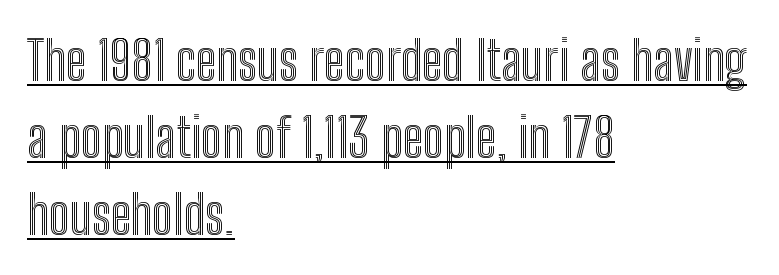
The image shows 54 px condensed type, upright; set left-aligned, normal line spacing (1.43x), normal letter spacing, underlined; a medium x-height.
